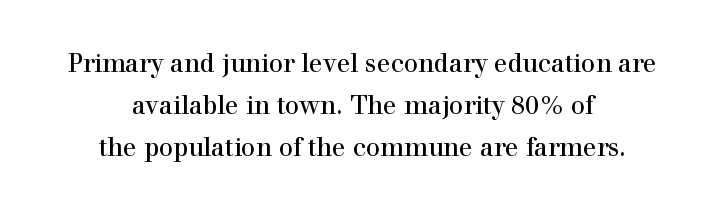
{"italic": "no", "bold": "no", "underline": "no", "align": "center", "line_spacing": "normal", "line_spacing_ratio": 1.68, "letter_spacing": "normal", "letter_spacing_em": 0.0, "glyph_px": 25}
